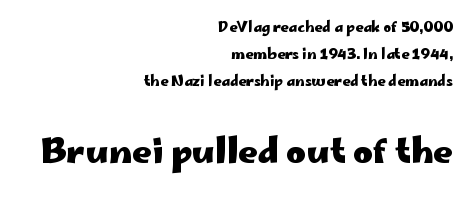
{"serif": "no", "italic": "no", "bold": "yes", "weight": "heavy", "width": "wide", "stroke_contrast": "low", "x_height": "small", "monospaced": "no", "underline": "no", "align": "right", "line_spacing": "loose", "line_spacing_ratio": 1.94, "letter_spacing": "normal", "letter_spacing_em": 0.0, "larger_block": "second", "size_ratio": 2.43, "glyph_px": 34}
